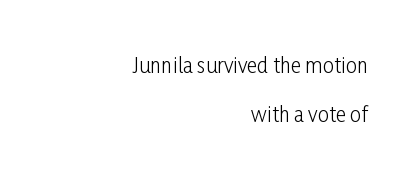
The image shows 20 px text type, upright; set right-aligned, loose line spacing (2.46x), normal letter spacing, not underlined.
